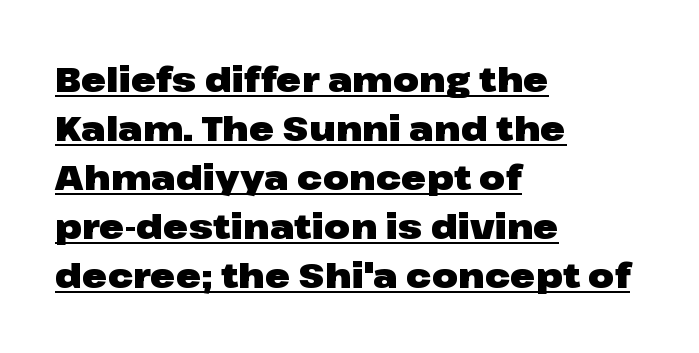
{"serif": "no", "italic": "no", "bold": "yes", "weight": "heavy", "width": "wide", "stroke_contrast": "low", "x_height": "medium", "monospaced": "no", "underline": "yes", "align": "left", "line_spacing": "normal", "line_spacing_ratio": 1.44, "letter_spacing": "normal", "letter_spacing_em": 0.0, "glyph_px": 34}
